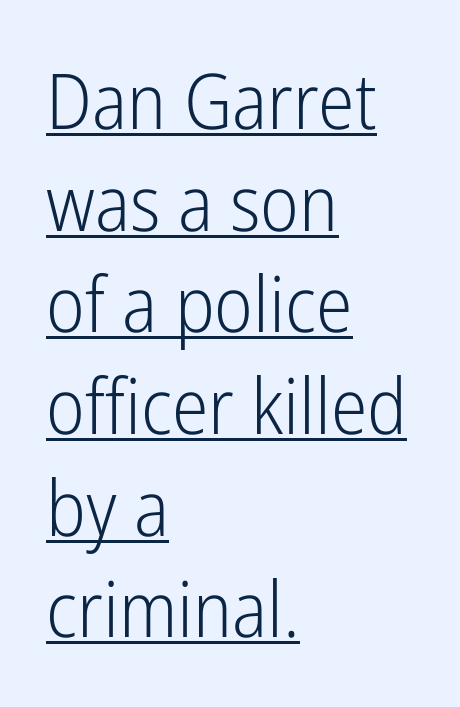
Q: Is the text bold? A: No.
Q: Is the text italic (slanted)? A: No, it is upright.
Q: Is the typeface a serif or a sans-serif typeface? A: Sans-serif.
Q: Is the text underlined? A: Yes.
Q: How is the paragraph aligned? A: Left-aligned.
Q: Is the spacing between letters normal or unusually wide? A: Normal.
Q: Is the spacing between lines tight, normal or loose? A: Normal.
Q: Width (condensed, normal, or wide)? A: Condensed.
Q: Stroke contrast? A: Low.
Q: x-height? A: Medium.
Q: Monospaced? A: No.
